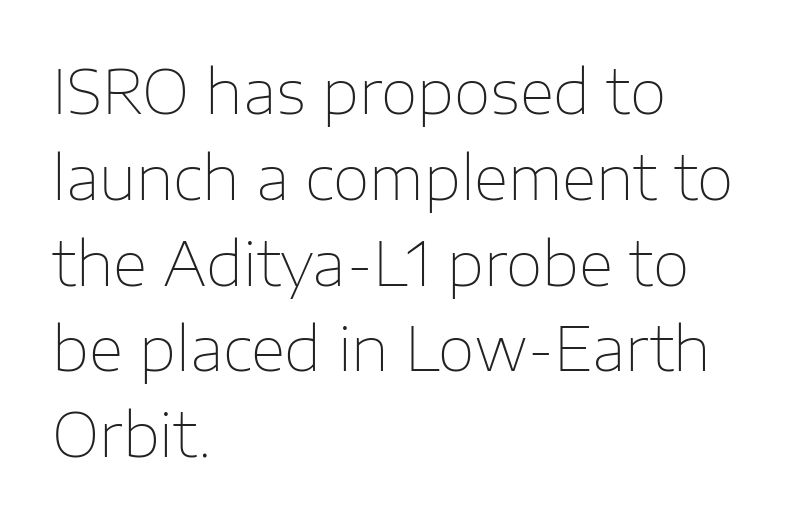
The image shows 60 px thin sans-serif type, upright; set left-aligned, normal line spacing (1.43x), normal letter spacing, not underlined; low stroke contrast and a medium x-height.
